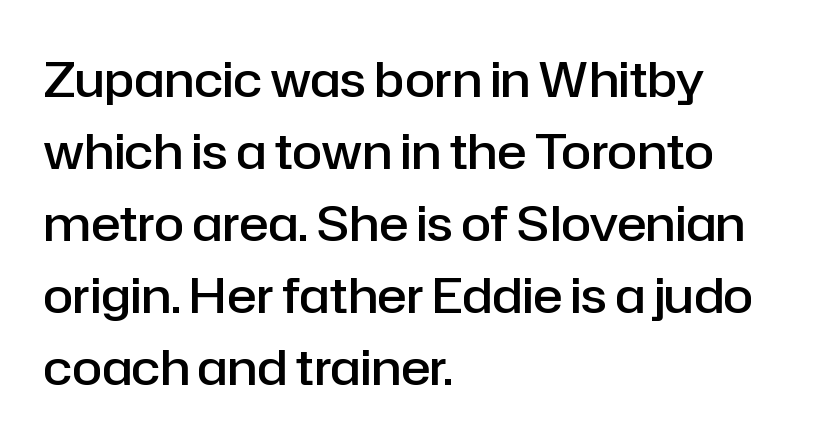
{"serif": "no", "italic": "no", "bold": "semi", "weight": "semibold", "width": "normal", "stroke_contrast": "low", "x_height": "medium", "monospaced": "no", "underline": "no", "align": "left", "line_spacing": "normal", "line_spacing_ratio": 1.47, "letter_spacing": "normal", "letter_spacing_em": 0.0, "glyph_px": 49}
